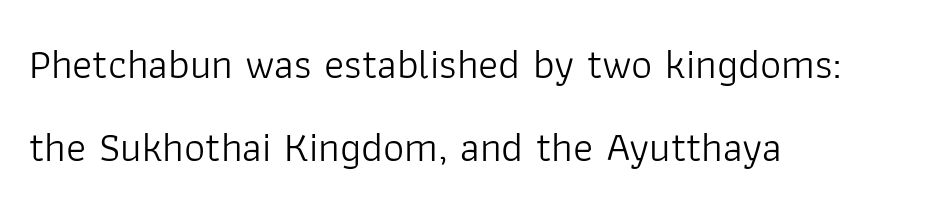
The image shows 42 px light sans-serif type, upright; set left-aligned, loose line spacing (1.98x), normal letter spacing, not underlined; low stroke contrast and a medium x-height.
